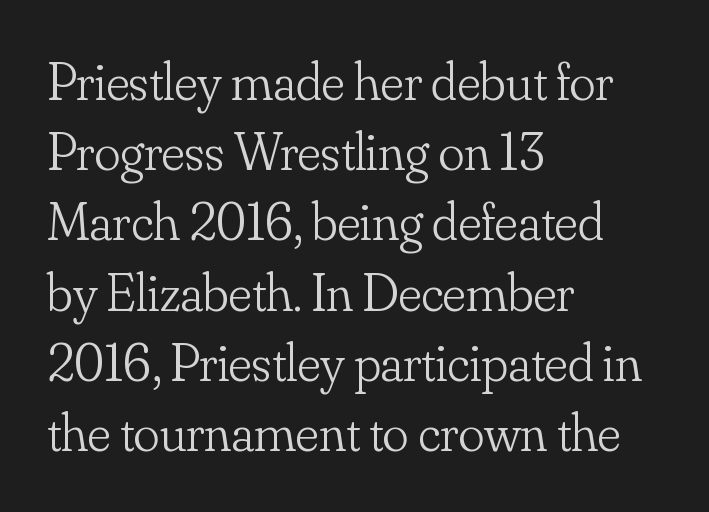
{"serif": "yes", "italic": "no", "bold": "no", "weight": "light", "width": "normal", "stroke_contrast": "low", "x_height": "small", "monospaced": "no", "underline": "no", "align": "left", "line_spacing": "normal", "line_spacing_ratio": 1.3, "letter_spacing": "normal", "letter_spacing_em": 0.0, "glyph_px": 54}
